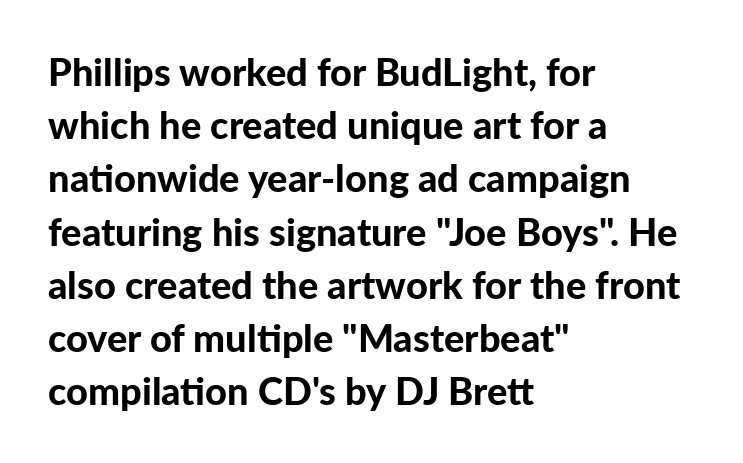
{"serif": "no", "italic": "no", "bold": "yes", "weight": "bold", "width": "normal", "stroke_contrast": "low", "x_height": "medium", "monospaced": "no", "underline": "no", "align": "left", "line_spacing": "normal", "line_spacing_ratio": 1.4, "letter_spacing": "normal", "letter_spacing_em": 0.0, "glyph_px": 38}
